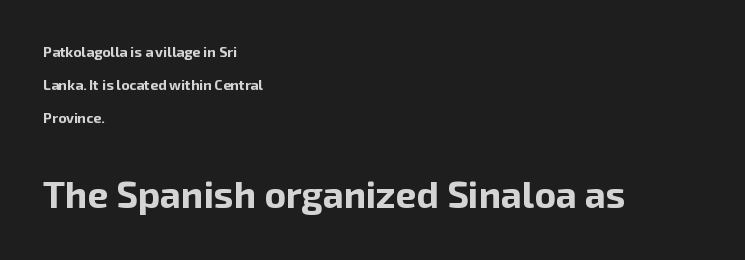
Posture: straight, roman, zero tilt. Each letter's strokes conclude bluntly, with no projecting serifs. Note: smaller setting up top, larger setting below. The string is rendered with underlining switched off. Here the glyphs are tracked normally, forming tight word shapes.
